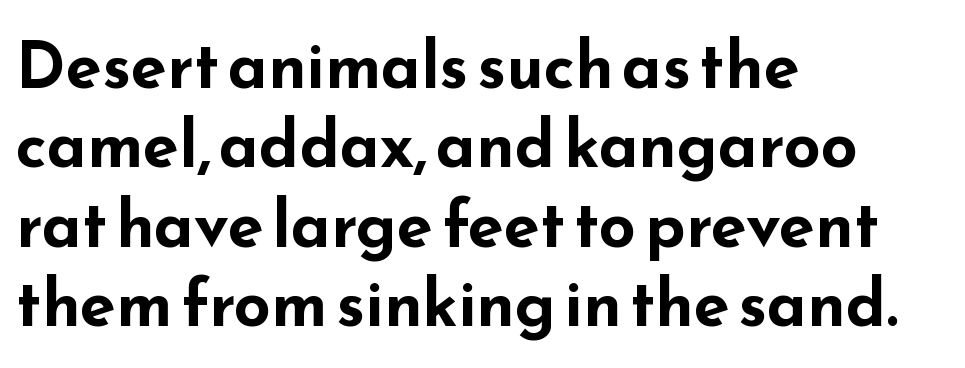
{"serif": "no", "italic": "no", "bold": "yes", "weight": "bold", "width": "wide", "stroke_contrast": "low", "x_height": "small", "monospaced": "no", "underline": "no", "align": "left", "line_spacing_ratio": 1.22, "letter_spacing": "normal", "letter_spacing_em": 0.0, "glyph_px": 65}
